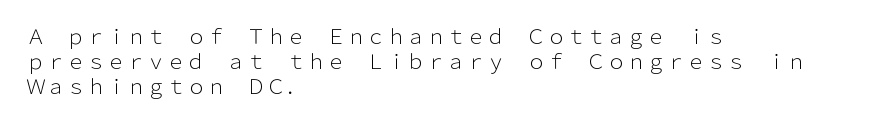
How would I describe the line gaps? Plain and ordinary. Stem width sits at or under what a default text font uses. Posture: straight, roman, zero tilt. Underlining? Definitely not there. How are the letters spaced? Ordinarily, with no added tracking. Alignment: flush left.
